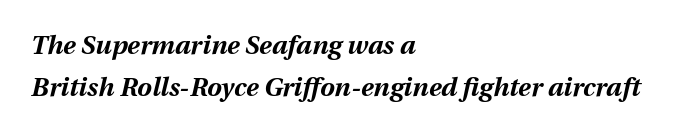
Q: Is the text bold? A: Yes.
Q: Is the text italic (slanted)? A: Yes, it leans right by about 12 degrees.
Q: Is the text underlined? A: No.
Q: How is the paragraph aligned? A: Left-aligned.
Q: Is the spacing between letters normal or unusually wide? A: Normal.
Q: Is the spacing between lines tight, normal or loose? A: Normal.
